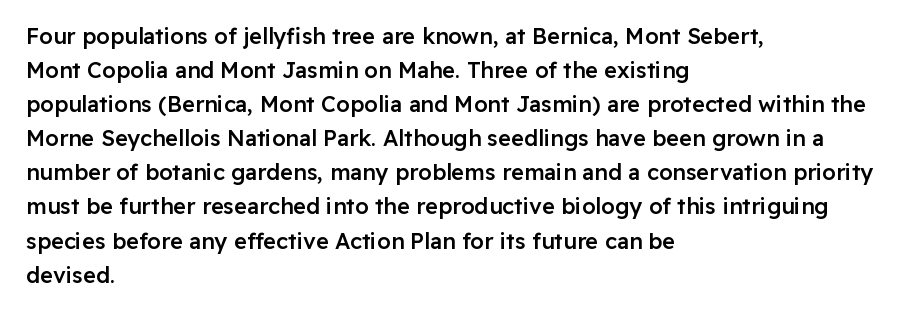
{"italic": "no", "bold": "semi", "underline": "no", "align": "left", "line_spacing": "normal", "line_spacing_ratio": 1.55, "letter_spacing": "normal", "letter_spacing_em": 0.0, "glyph_px": 22}
